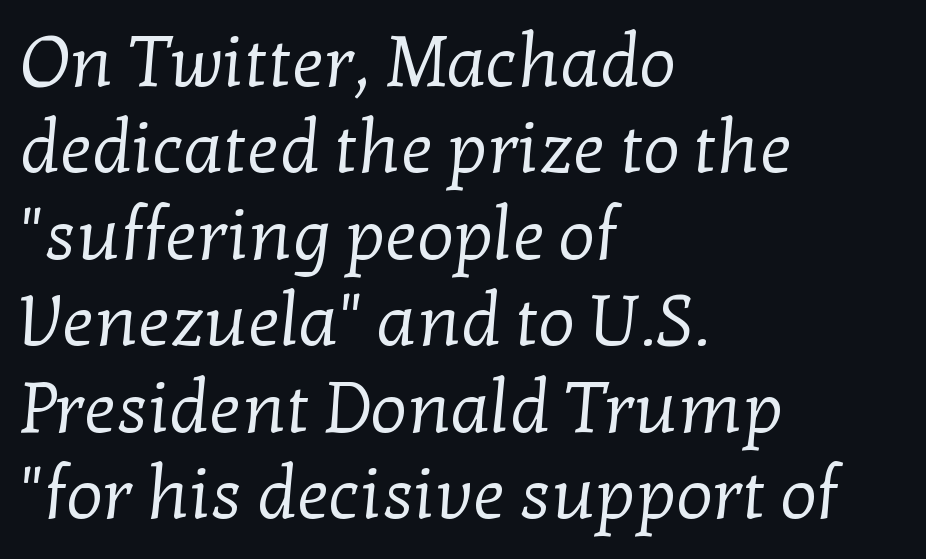
{"serif": "yes", "bold": "no", "weight": "regular", "width": "normal", "stroke_contrast": "low", "x_height": "medium", "monospaced": "no", "underline": "no", "align": "left", "line_spacing_ratio": 1.2, "letter_spacing": "normal", "letter_spacing_em": 0.0, "glyph_px": 72}
